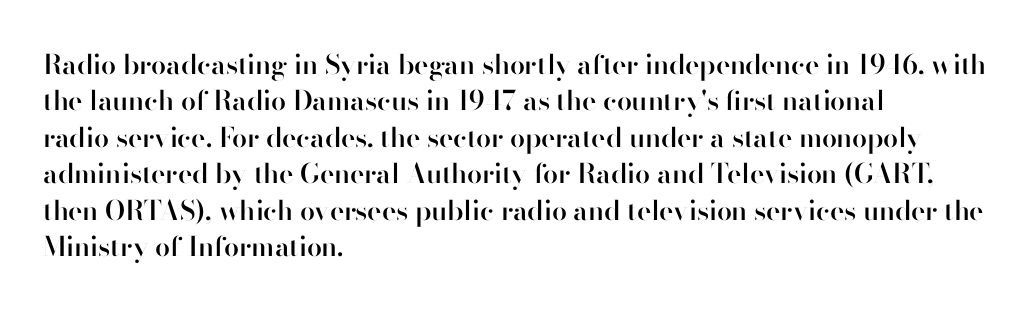
{"italic": "no", "bold": "semi", "underline": "no", "align": "left", "line_spacing": "normal", "line_spacing_ratio": 1.35, "letter_spacing": "normal", "letter_spacing_em": 0.0, "glyph_px": 27}
